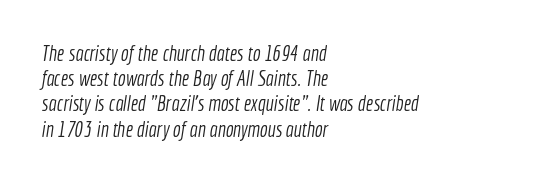
Short and long lines alike share a common starting point at left. Ink coverage per letter is moderate at most. Here the glyphs are tracked normally, forming tight word shapes. A bare baseline throughout the passage.
